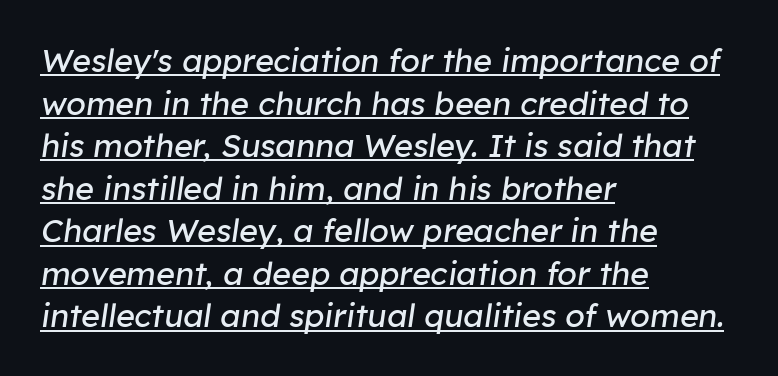
The image shows 32 px regular-weight type, italic (leaning right); set left-aligned, normal line spacing (1.33x), normal letter spacing, underlined; low stroke contrast and a medium x-height.
